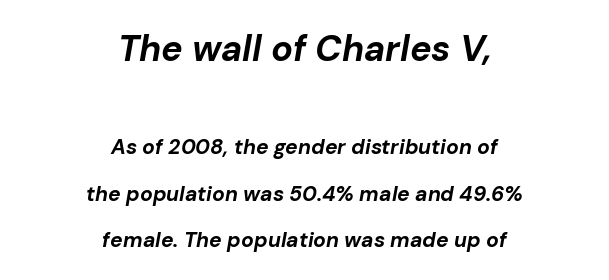
Q: Is the text bold? A: Yes.
Q: Is the text italic (slanted)? A: Yes, it leans right by about 10 degrees.
Q: Is the text underlined? A: No.
Q: How is the paragraph aligned? A: Centered.
Q: Is the spacing between letters normal or unusually wide? A: Normal.
Q: Is the spacing between lines tight, normal or loose? A: Loose.
Q: Which block of text is set in a larger size, the first (top) or the second (bottom)? A: The first (top) one.
Q: Width (condensed, normal, or wide)? A: Normal.
Q: Stroke contrast? A: Low.
Q: x-height? A: Medium.
Q: Monospaced? A: No.
